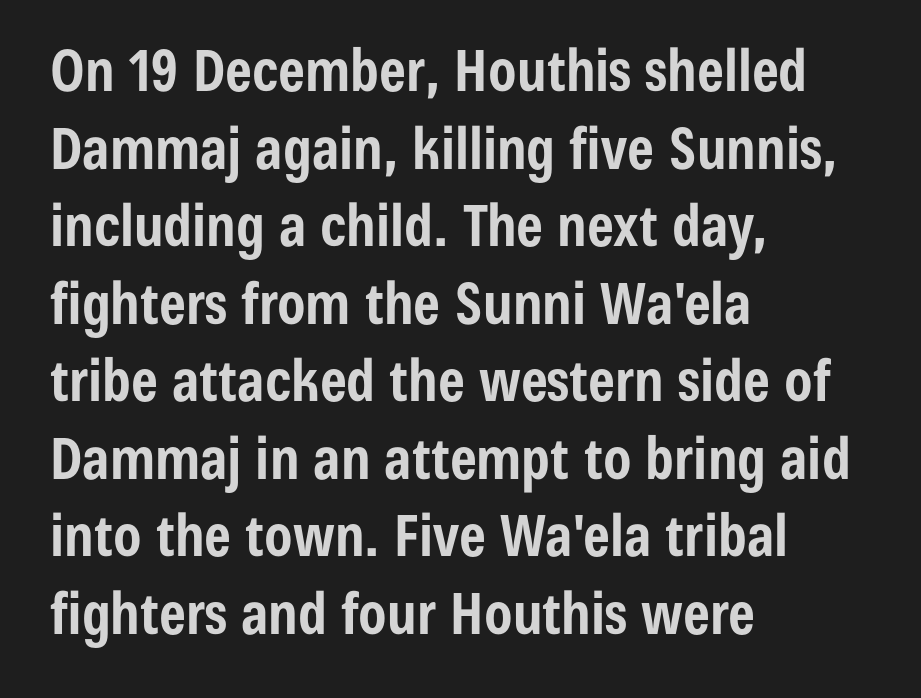
The image shows 57 px bold, condensed sans-serif type, upright; set left-aligned, normal line spacing (1.36x), normal letter spacing, not underlined; low stroke contrast and a medium x-height.
